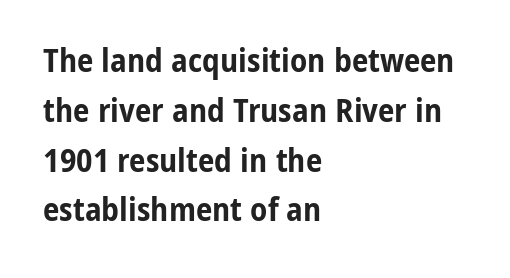
The image shows 33 px bold, condensed sans-serif type, upright; set left-aligned, normal line spacing (1.51x), normal letter spacing, not underlined; low stroke contrast and a medium x-height.
